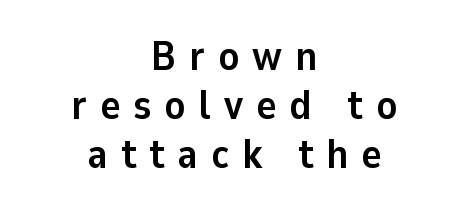
{"serif": "no", "italic": "no", "bold": "yes", "weight": "semibold", "width": "normal", "stroke_contrast": "low", "x_height": "medium", "monospaced": "no", "underline": "no", "align": "center", "line_spacing_ratio": 1.17, "letter_spacing": "wide", "letter_spacing_em": 0.31, "glyph_px": 42}
